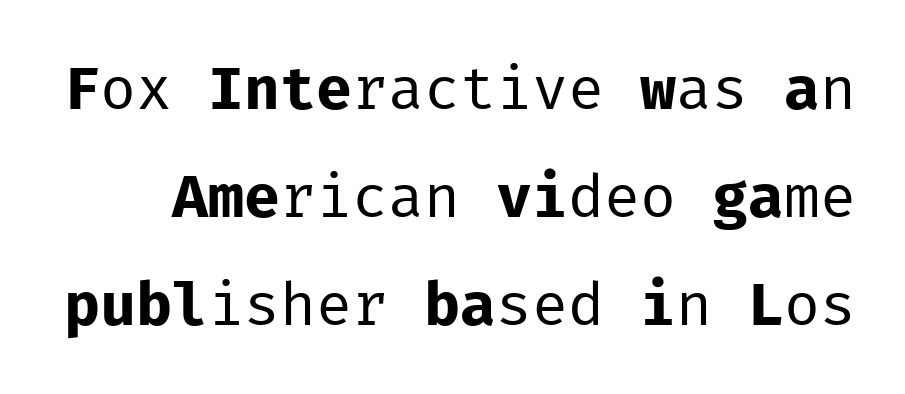
Underline: absent. Each word holds together tightly as a unit, with standard inter-letter gaps. Nothing heavy about these letters — not bold at all. The letters march in equal steps, a hallmark of fixed-pitch type. Vertical strokes here are truly vertical. The type family on display is of the sans-serif kind.
